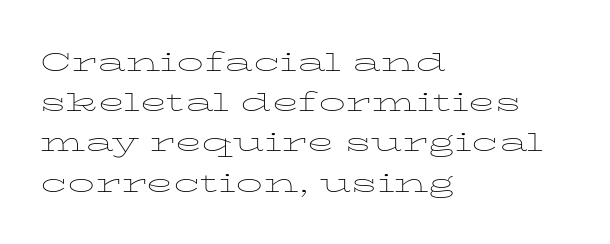
The paragraph shown leans on its left margin. Has an underline been added? It has not. The font's upright variant was chosen for this text. The cut favours lightness, reaching ordinary text weight at its darkest.
